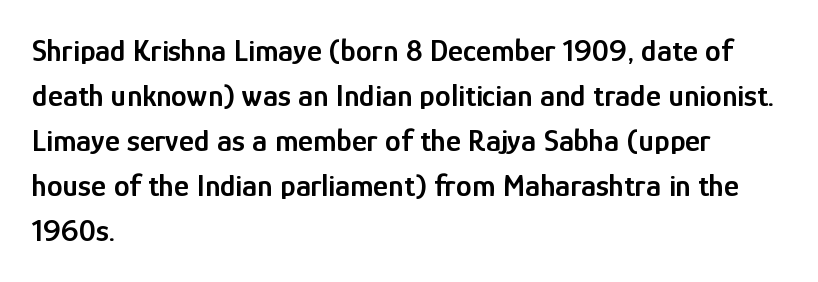
The image shows 32 px semibold, condensed sans-serif type, upright; set left-aligned, normal line spacing (1.41x), normal letter spacing, not underlined; low stroke contrast and a medium x-height.
